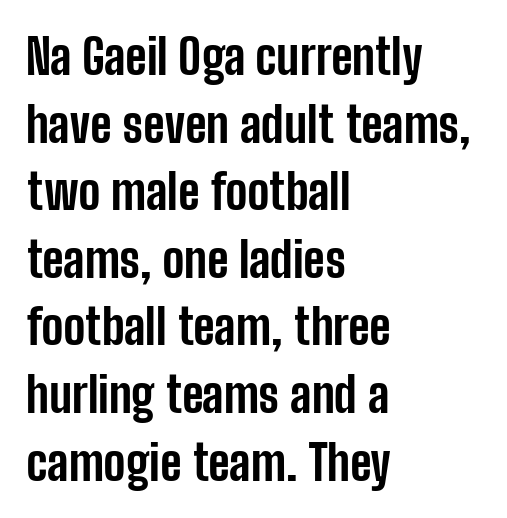
Beneath every word, the page is bare. Heavy-handed strokes throughout: this text is bold. Leftover space on each line is placed entirely after the last word. These lines are composed in type without serifs. A typesetter would call this proportional, since set widths differ per character.
